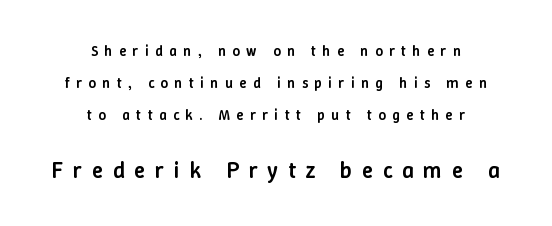
The image shows 23 px text type, upright; set centered, loose line spacing (2.12x), unusually wide letter spacing (+0.42 em), not underlined; the second (bottom) block is 1.53x larger.
